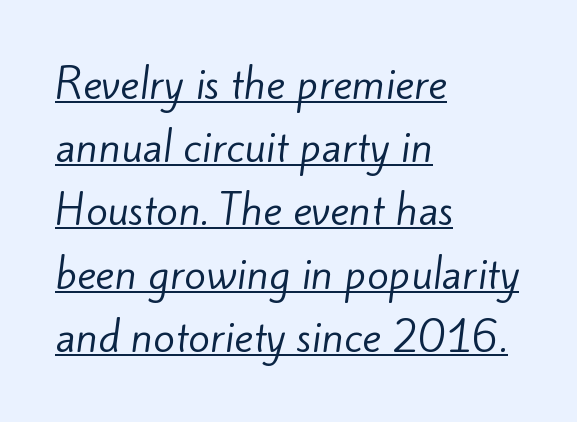
The image shows 40 px regular-weight sans-serif type; set left-aligned, normal line spacing (1.58x), normal letter spacing, underlined; low stroke contrast and a small x-height.
